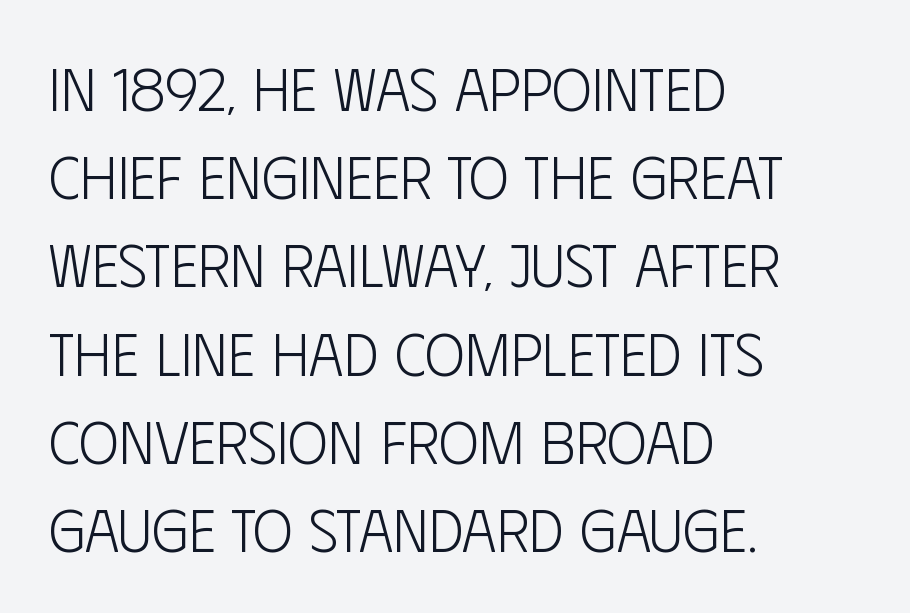
{"serif": "no", "italic": "no", "bold": "no", "weight": "light", "width": "condensed", "stroke_contrast": "low", "x_height": "large", "monospaced": "no", "underline": "no", "align": "left", "line_spacing": "normal", "line_spacing_ratio": 1.47, "letter_spacing": "normal", "letter_spacing_em": 0.0, "glyph_px": 60}
